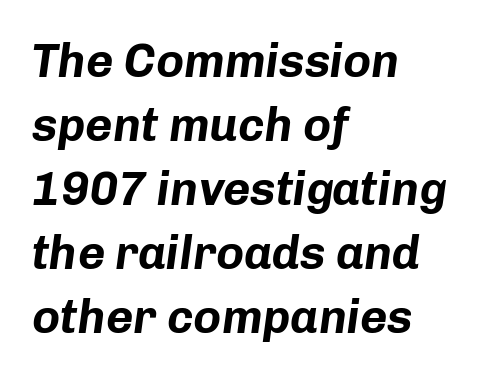
Q: Is the text bold? A: Yes.
Q: Is the text italic (slanted)? A: Yes, it leans right by about 8 degrees.
Q: Is the text underlined? A: No.
Q: How is the paragraph aligned? A: Left-aligned.
Q: Is the spacing between letters normal or unusually wide? A: Normal.
Q: Is the spacing between lines tight, normal or loose? A: Normal.
Q: Width (condensed, normal, or wide)? A: Normal.
Q: Stroke contrast? A: Low.
Q: x-height? A: Medium.
Q: Monospaced? A: No.
